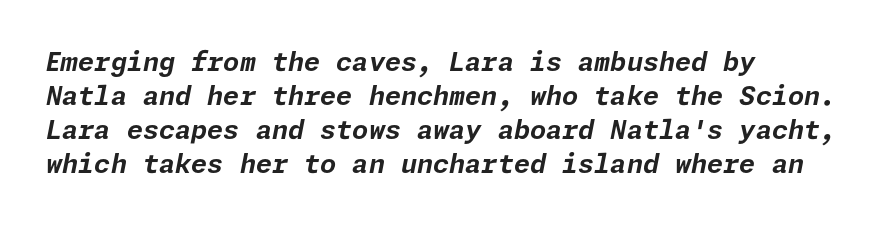
{"italic": "yes", "lean": "right", "slant_degrees": 11, "bold": "yes", "underline": "no", "align": "left", "line_spacing": "normal", "line_spacing_ratio": 1.31, "letter_spacing": "normal", "letter_spacing_em": 0.0, "glyph_px": 26}
